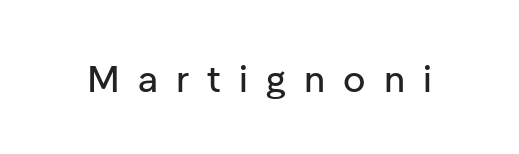
Q: Is the text italic (slanted)? A: No, it is upright.
Q: Is the typeface a serif or a sans-serif typeface? A: Sans-serif.
Q: Is the text underlined? A: No.
Q: Is the spacing between letters normal or unusually wide? A: Unusually wide.
Q: Width (condensed, normal, or wide)? A: Normal.
Q: Stroke contrast? A: Low.
Q: x-height? A: Medium.
Q: Monospaced? A: No.
